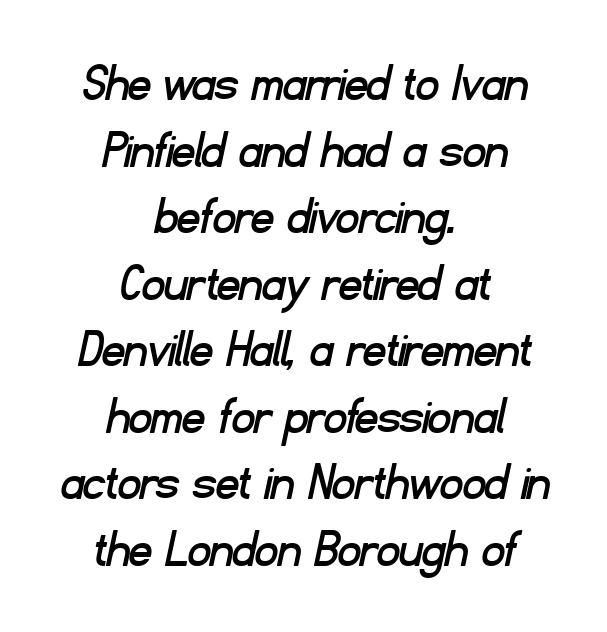
{"serif": "no", "width": "normal", "stroke_contrast": "low", "x_height": "small", "monospaced": "no", "underline": "no", "align": "center", "line_spacing_ratio": 1.21, "letter_spacing": "normal", "letter_spacing_em": 0.0, "glyph_px": 55}
